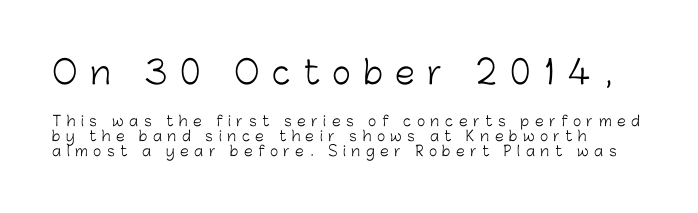
Stroke mass is kept to a normal reading level or below. Nobody drew a line under any word here. Successive baselines arrive quickly, one right under another. The characters display no serif detailing; their extremities are plain. The letters advance in unequal steps, a hallmark of proportional type. The block sitting higher on the canvas is the one with enlarged characters.
